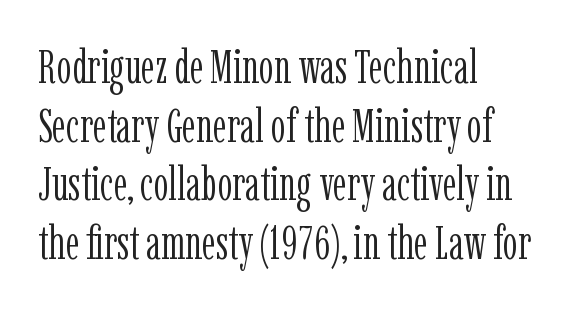
The image shows 47 px light, condensed serif type, upright; set left-aligned, normal line spacing (1.25x), normal letter spacing, not underlined; low stroke contrast and a medium x-height.
